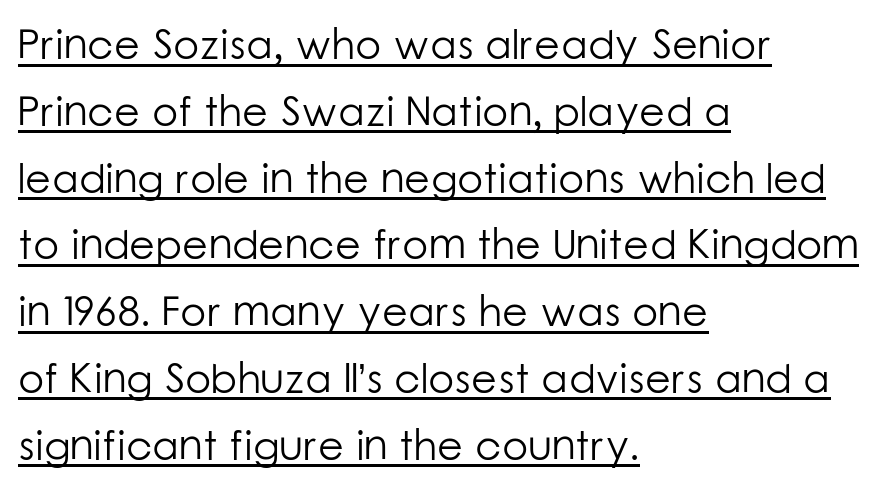
Classification — sans serif. Proportional: the letters do not fall into vertical columns. Heaviness? Minimal to ordinary, like unemphasized prose. Underline: present. The space between consecutive lines is moderate. Compared with a centered layout, this one pins lines to the left instead.
